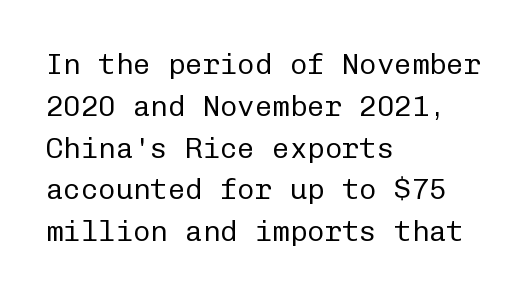
The font's upright variant was chosen for this text. Between one letter and the next there's only the usual sliver of space. No chunkiness to these letters — they're not bold. One glance says typical: line gaps are just what's usual. These lines are rendered in a fixed-pitch font. Font category for this specimen: sans-serif.
